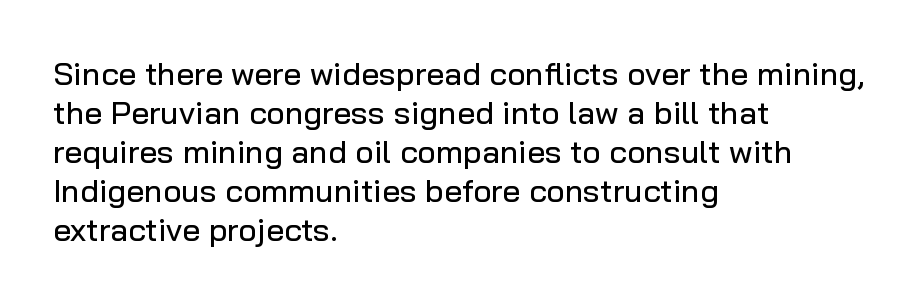
The image shows 32 px sans-serif type, upright; set left-aligned, line spacing 1.22x, normal letter spacing, not underlined; low stroke contrast and a medium x-height.
